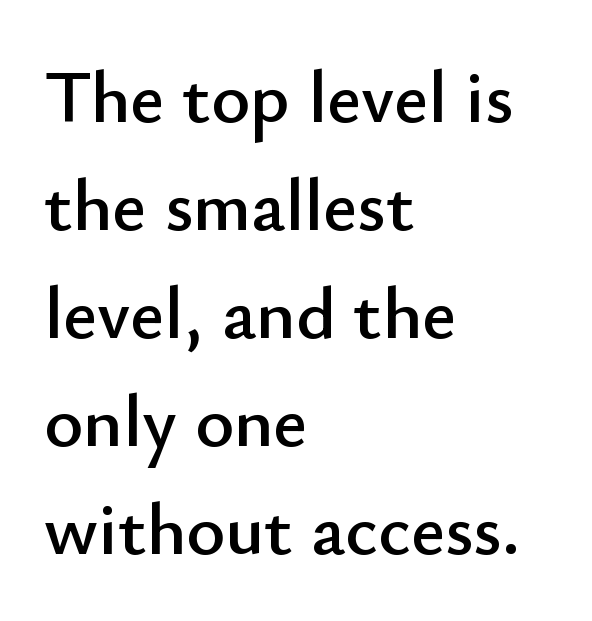
Baseline-to-baseline distance is the conventional proportion of letter height. The letters carry no serifs — their stems end cleanly without finishing strokes. The rendering anchors every line to the left-hand side. Nothing unusual about the tracking: characters are spaced as the font intends. When letters stand straight like this, we call the style roman or upright.
